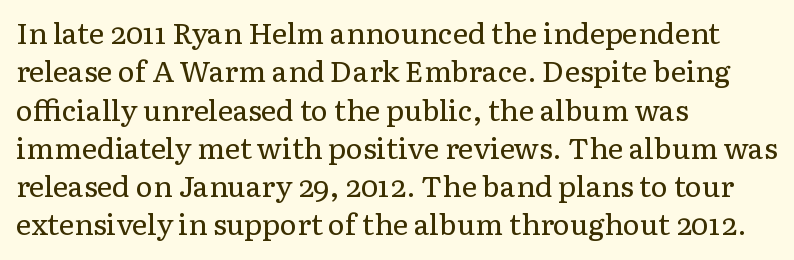
Q: Is the text bold? A: No.
Q: Is the text italic (slanted)? A: No, it is upright.
Q: Is the typeface a serif or a sans-serif typeface? A: Serif.
Q: Is the text underlined? A: No.
Q: How is the paragraph aligned? A: Left-aligned.
Q: Is the spacing between letters normal or unusually wide? A: Normal.
Q: Is the spacing between lines tight, normal or loose? A: Normal.
Q: Width (condensed, normal, or wide)? A: Normal.
Q: Stroke contrast? A: Low.
Q: x-height? A: Medium.
Q: Monospaced? A: No.
